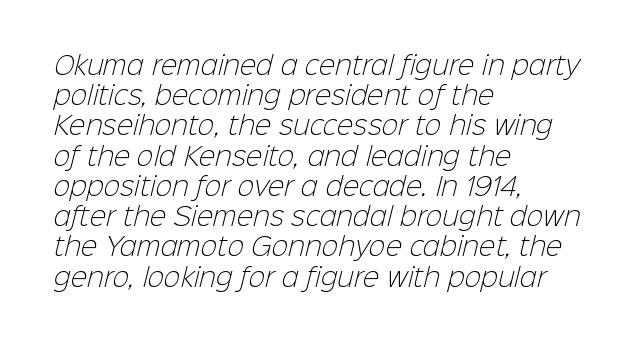
This sample is left-justified, so line endings fall wherever the words run out. A bare baseline throughout the passage. Glyph-to-glyph distance matches everyday printed text. Think standard paragraph weight, or any step lighter than that.
